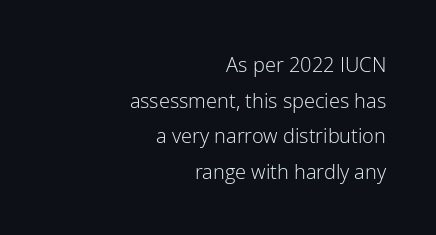
Descenders hang freely into open space. Style check: upright. Honestly, the letter spacing is just normal — you wouldn't notice it. Bold? No — there's no thickening of the strokes.
